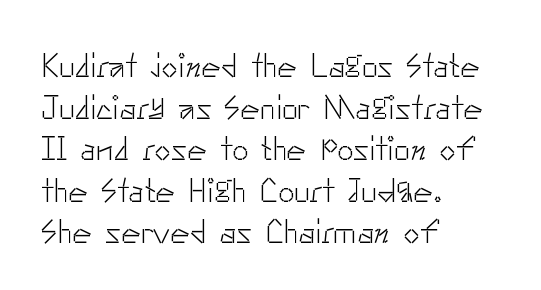
{"serif": "no", "italic": "no", "bold": "no", "weight": "light", "width": "normal", "stroke_contrast": "low", "x_height": "small", "monospaced": "no", "underline": "no", "align": "left", "line_spacing": "normal", "line_spacing_ratio": 1.26, "letter_spacing": "normal", "letter_spacing_em": 0.0, "glyph_px": 33}
